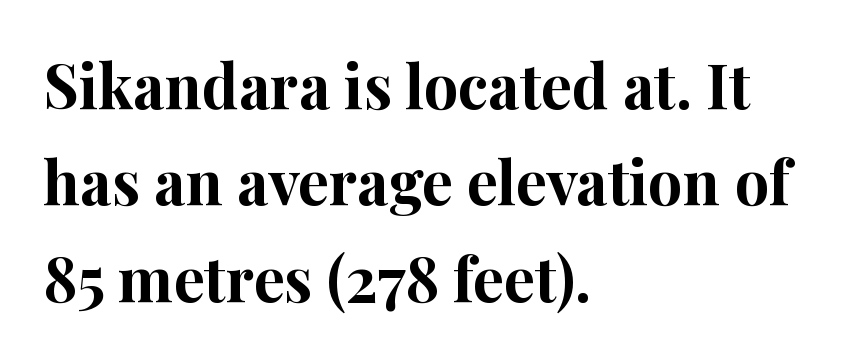
Q: Is the text bold? A: Yes.
Q: Is the text italic (slanted)? A: No, it is upright.
Q: Is the typeface a serif or a sans-serif typeface? A: Serif.
Q: Is the text underlined? A: No.
Q: How is the paragraph aligned? A: Left-aligned.
Q: Is the spacing between letters normal or unusually wide? A: Normal.
Q: Is the spacing between lines tight, normal or loose? A: Normal.
Q: Width (condensed, normal, or wide)? A: Normal.
Q: Stroke contrast? A: High.
Q: x-height? A: Medium.
Q: Monospaced? A: No.
